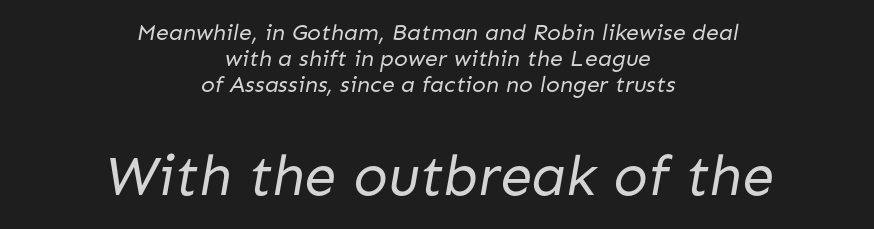
{"serif": "no", "bold": "no", "weight": "regular", "width": "normal", "stroke_contrast": "low", "x_height": "medium", "monospaced": "no", "underline": "no", "align": "center", "line_spacing": "tight", "line_spacing_ratio": 1.12, "letter_spacing": "normal", "letter_spacing_em": 0.0, "larger_block": "second", "size_ratio": 2.48, "glyph_px": 57}
